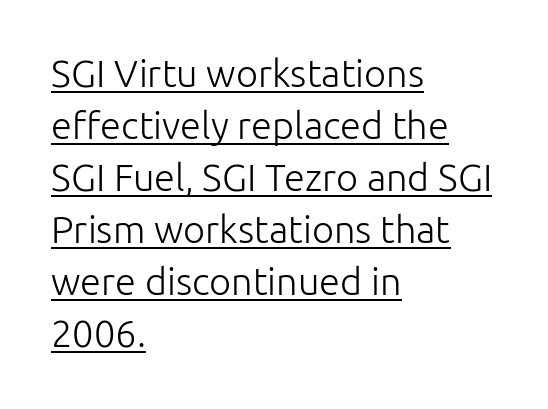
The image shows 38 px light sans-serif type, upright; set left-aligned, normal line spacing (1.37x), normal letter spacing, underlined; low stroke contrast and a medium x-height.
